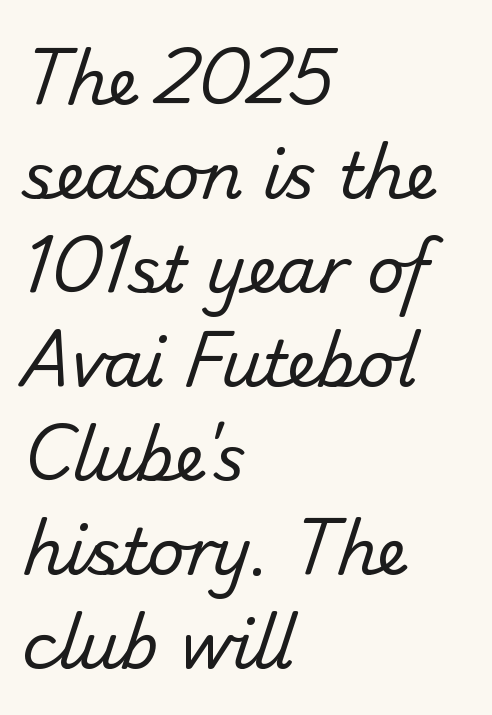
{"serif": "no", "bold": "no", "weight": "regular", "width": "normal", "stroke_contrast": "low", "x_height": "small", "monospaced": "no", "underline": "no", "align": "left", "line_spacing": "normal", "line_spacing_ratio": 1.47, "letter_spacing": "normal", "letter_spacing_em": 0.0, "glyph_px": 64}
